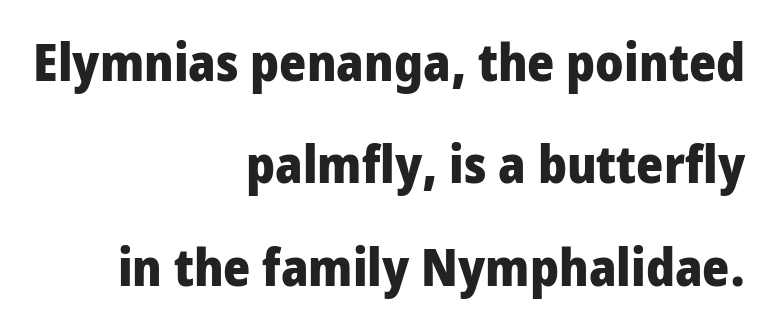
Q: Is the text bold? A: Yes.
Q: Is the text italic (slanted)? A: No, it is upright.
Q: Is the typeface a serif or a sans-serif typeface? A: Sans-serif.
Q: Is the text underlined? A: No.
Q: How is the paragraph aligned? A: Right-aligned.
Q: Is the spacing between letters normal or unusually wide? A: Normal.
Q: Is the spacing between lines tight, normal or loose? A: Loose.
Q: Width (condensed, normal, or wide)? A: Condensed.
Q: Stroke contrast? A: Low.
Q: x-height? A: Large.
Q: Monospaced? A: No.
